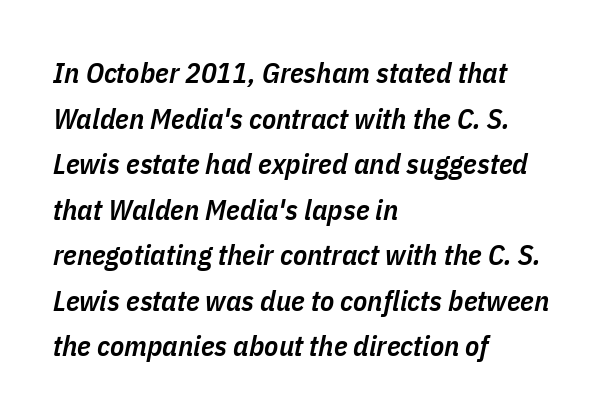
The image shows 29 px semibold, condensed type, italic (leaning right); set left-aligned, normal line spacing (1.57x), normal letter spacing, not underlined; low stroke contrast and a medium x-height.
